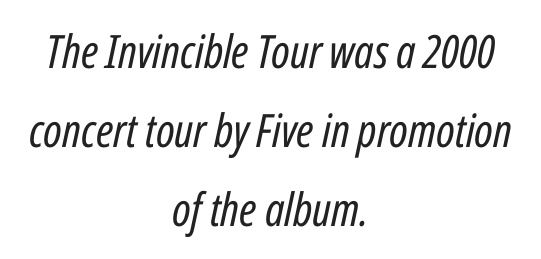
The image shows 46 px regular-weight, condensed type, italic (leaning right); set centered, line spacing 1.72x, normal letter spacing, not underlined; low stroke contrast and a medium x-height.
